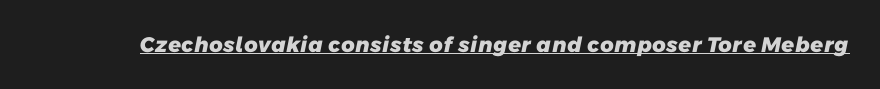
{"bold": "yes", "underline": "yes", "letter_spacing": "normal", "letter_spacing_em": 0.0, "glyph_px": 21}
